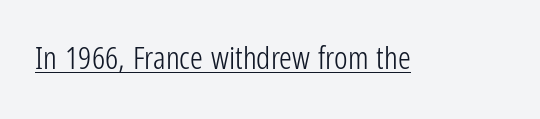
The image shows 32 px light, condensed sans-serif type, upright; set normal letter spacing, underlined; low stroke contrast and a medium x-height.
